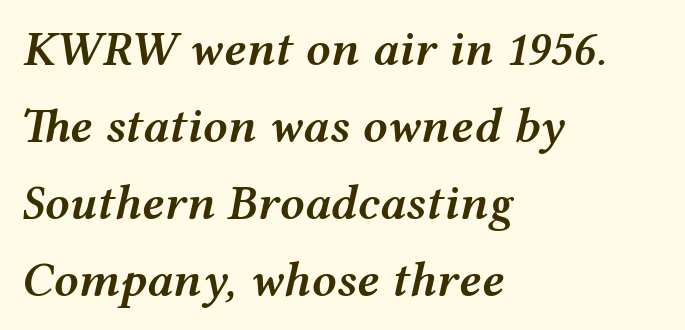
The image shows 49 px semibold, wide type, italic (leaning right); set left-aligned, normal line spacing (1.57x), normal letter spacing, not underlined; medium stroke contrast and a medium x-height.
